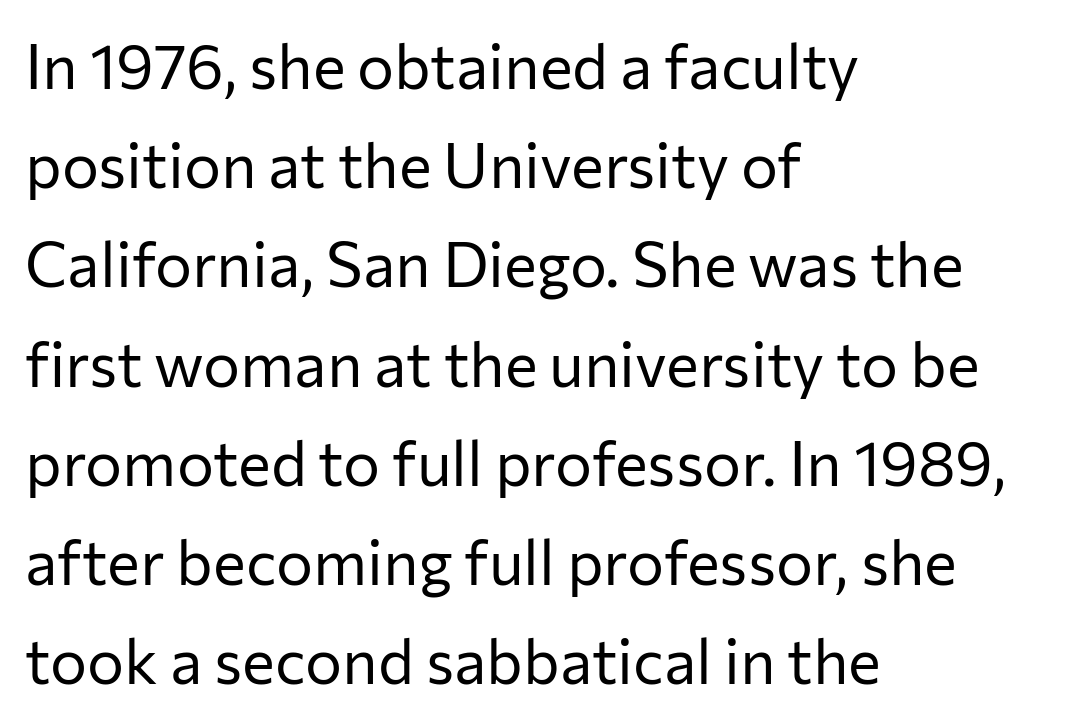
Q: Is the text bold? A: No.
Q: Is the text italic (slanted)? A: No, it is upright.
Q: Is the typeface a serif or a sans-serif typeface? A: Sans-serif.
Q: Is the text underlined? A: No.
Q: How is the paragraph aligned? A: Left-aligned.
Q: Is the spacing between letters normal or unusually wide? A: Normal.
Q: Is the spacing between lines tight, normal or loose? A: Normal.
Q: Width (condensed, normal, or wide)? A: Normal.
Q: Stroke contrast? A: Low.
Q: x-height? A: Medium.
Q: Monospaced? A: No.
